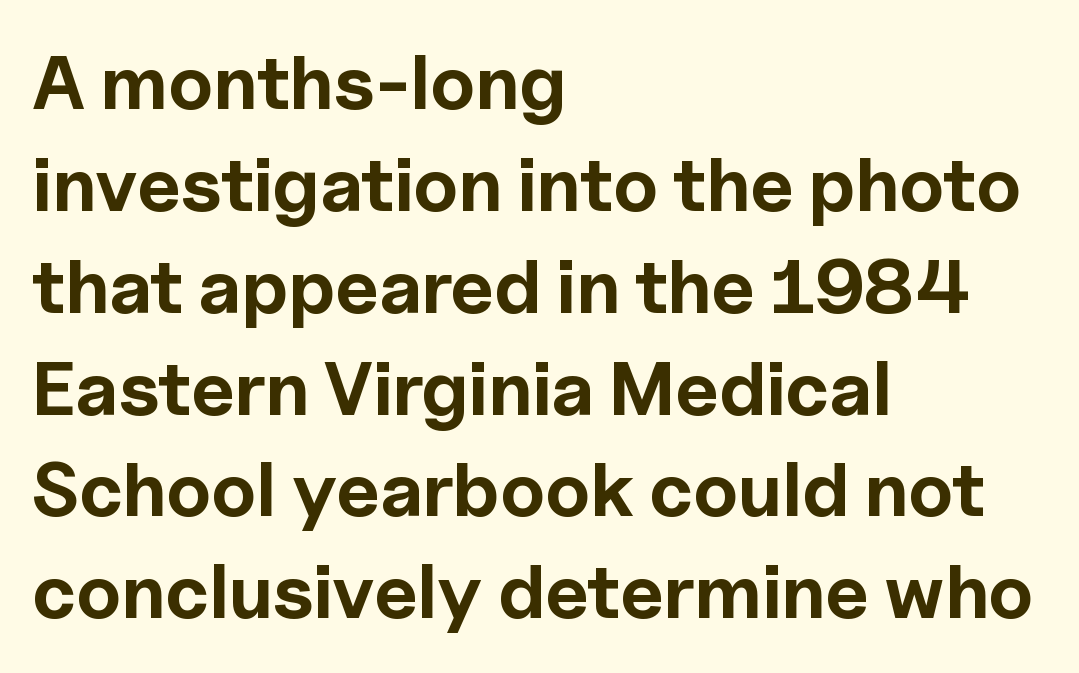
{"serif": "no", "italic": "no", "bold": "yes", "weight": "bold", "width": "normal", "x_height": "medium", "monospaced": "no", "underline": "no", "align": "left", "line_spacing": "normal", "line_spacing_ratio": 1.34, "letter_spacing": "normal", "letter_spacing_em": 0.0, "glyph_px": 76}
